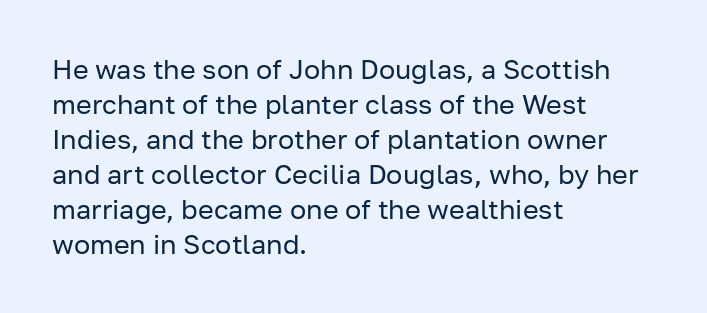
Q: Is the text bold? A: No.
Q: Is the text italic (slanted)? A: No, it is upright.
Q: Is the text underlined? A: No.
Q: How is the paragraph aligned? A: Left-aligned.
Q: Is the spacing between letters normal or unusually wide? A: Normal.
Q: Is the spacing between lines tight, normal or loose? A: Normal.
